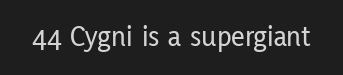
{"serif": "no", "italic": "no", "width": "condensed", "stroke_contrast": "low", "x_height": "medium", "monospaced": "no", "underline": "no", "letter_spacing": "normal", "letter_spacing_em": 0.0, "glyph_px": 30}
